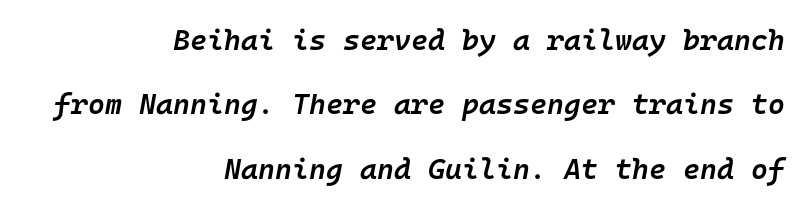
Check under the words: just untouched page. Notice the wide empty band between every row — that's loose leading. Stems and bowls a touch heavier than normal — semibold. Honestly, the letter spacing is just normal — you wouldn't notice it.
